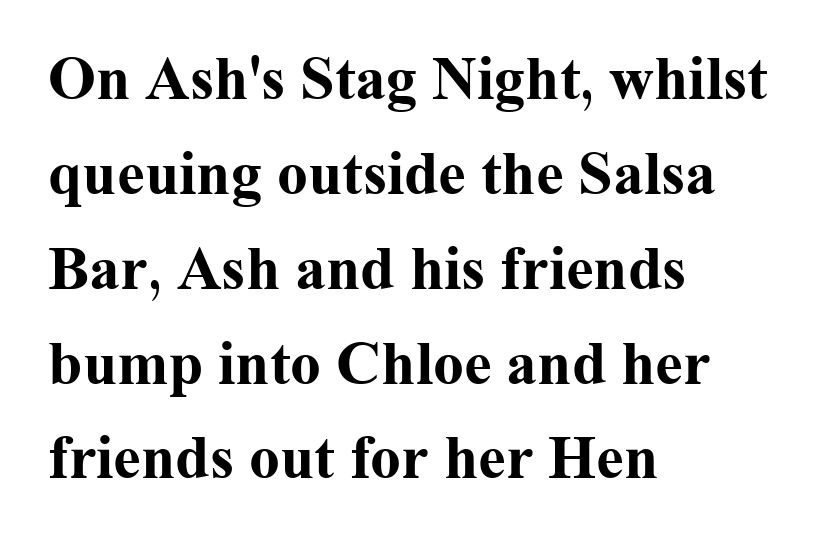
Q: Is the text bold? A: Yes.
Q: Is the text italic (slanted)? A: No, it is upright.
Q: Is the typeface a serif or a sans-serif typeface? A: Serif.
Q: Is the text underlined? A: No.
Q: How is the paragraph aligned? A: Left-aligned.
Q: Is the spacing between letters normal or unusually wide? A: Normal.
Q: Is the spacing between lines tight, normal or loose? A: Normal.
Q: Width (condensed, normal, or wide)? A: Normal.
Q: Stroke contrast? A: Medium.
Q: x-height? A: Medium.
Q: Monospaced? A: No.
